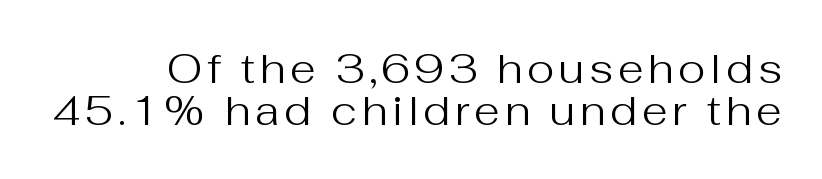
A light-to-regular cut is what we see here. The letters advance in unequal steps, a hallmark of proportional type. It's the straight-up-and-down kind of type. Has an underline been added? It has not. Vertical spacing — tight. In terms of letterform style, serifs are entirely absent.
